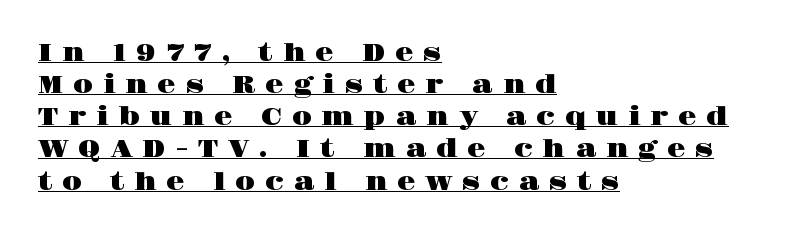
Caption: multi-line text, flush left, ragged right. Quick note: not italic, upright. This sample uses expanded letter spacing, leaving extra air between glyphs. The rendered words wear a rule along their underside. Honestly, the row spacing looks completely unremarkable.
